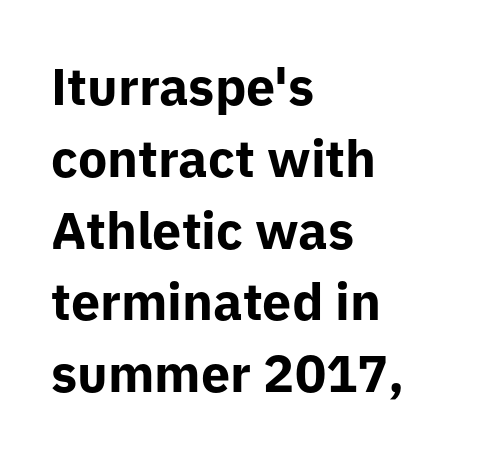
{"serif": "no", "italic": "no", "bold": "yes", "weight": "bold", "width": "normal", "stroke_contrast": "low", "x_height": "medium", "monospaced": "no", "underline": "no", "align": "left", "line_spacing": "normal", "line_spacing_ratio": 1.38, "letter_spacing": "normal", "letter_spacing_em": 0.0, "glyph_px": 52}
